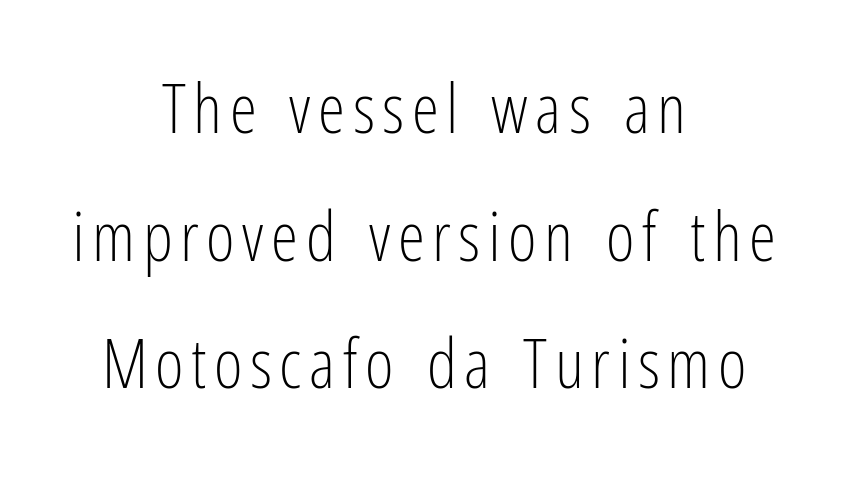
Grotesque or geometric, the face here clearly has no serifs. These lines are rendered in a variable-pitch font. No italicization has been applied; the sample stays upright. The letterforms sit at book weight or below.
